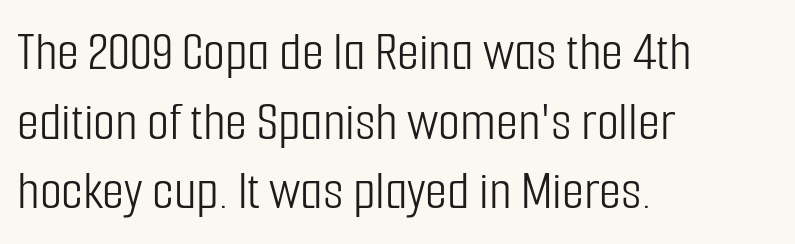
{"serif": "no", "italic": "no", "bold": "no", "weight": "light", "width": "condensed", "stroke_contrast": "low", "x_height": "medium", "monospaced": "no", "underline": "no", "align": "left", "line_spacing_ratio": 1.22, "letter_spacing": "normal", "letter_spacing_em": 0.0, "glyph_px": 57}
